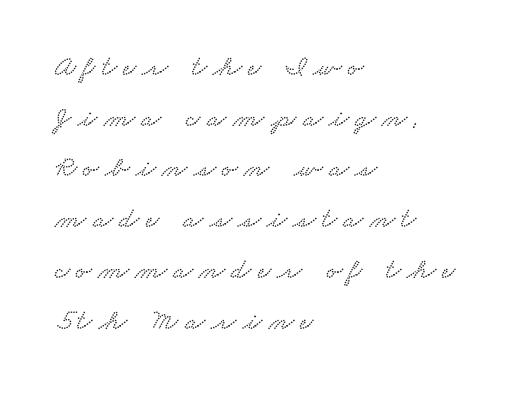
{"serif": "yes", "width": "wide", "stroke_contrast": "low", "x_height": "small", "monospaced": "no", "underline": "no", "align": "left", "line_spacing_ratio": 1.75, "letter_spacing": "wide", "letter_spacing_em": 0.22, "glyph_px": 29}
